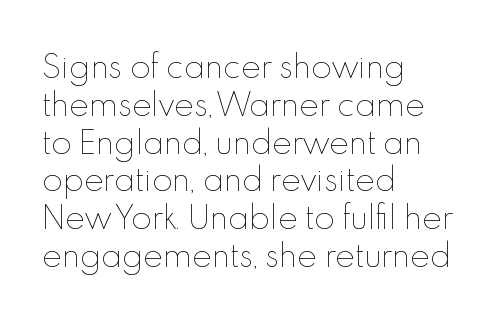
{"italic": "no", "bold": "no", "weight": "thin", "width": "normal", "x_height": "small", "monospaced": "no", "underline": "no", "align": "left", "line_spacing": "normal", "line_spacing_ratio": 1.26, "letter_spacing": "normal", "letter_spacing_em": 0.0, "glyph_px": 30}
